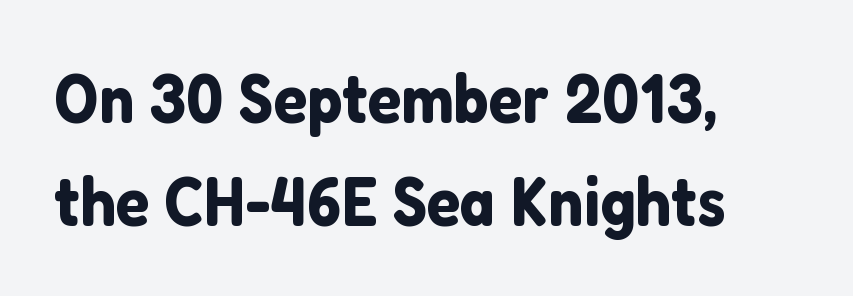
Style check: upright. You could not count columns in this text — the font is proportionally spaced. A normal amount of white space separates one row of letters from the next. Observe the absence of serifs on each vertical stroke in this sample.
